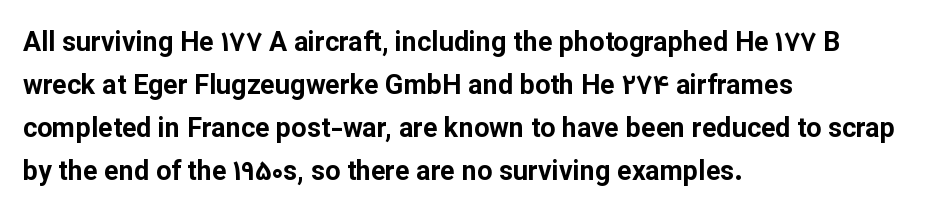
Q: Is the text bold? A: Yes.
Q: Is the text italic (slanted)? A: No, it is upright.
Q: Is the text underlined? A: No.
Q: How is the paragraph aligned? A: Left-aligned.
Q: Is the spacing between letters normal or unusually wide? A: Normal.
Q: Is the spacing between lines tight, normal or loose? A: Normal.
